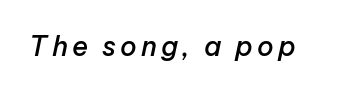
The image shows 27 px text type, italic (leaning right); set not underlined.
